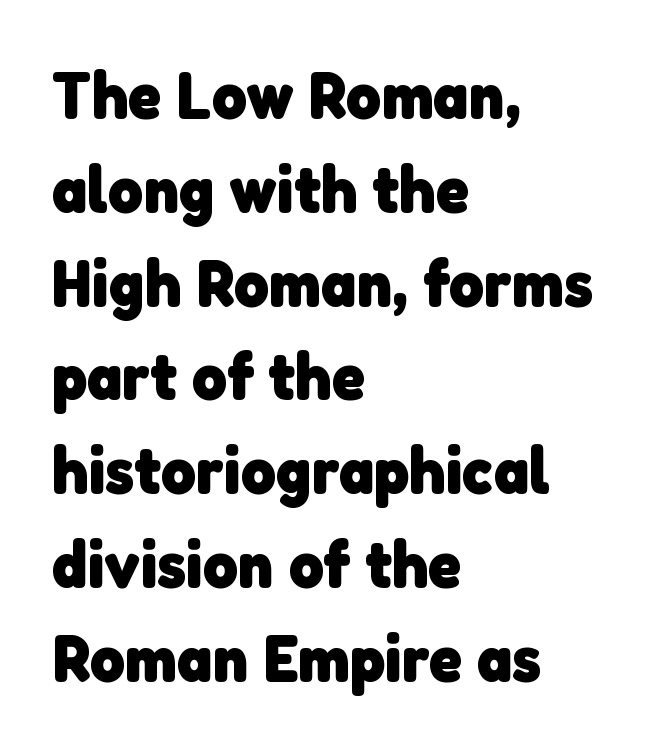
The image shows 67 px heavy sans-serif type; set left-aligned, normal line spacing (1.4x), normal letter spacing, not underlined; low stroke contrast and a medium x-height.
